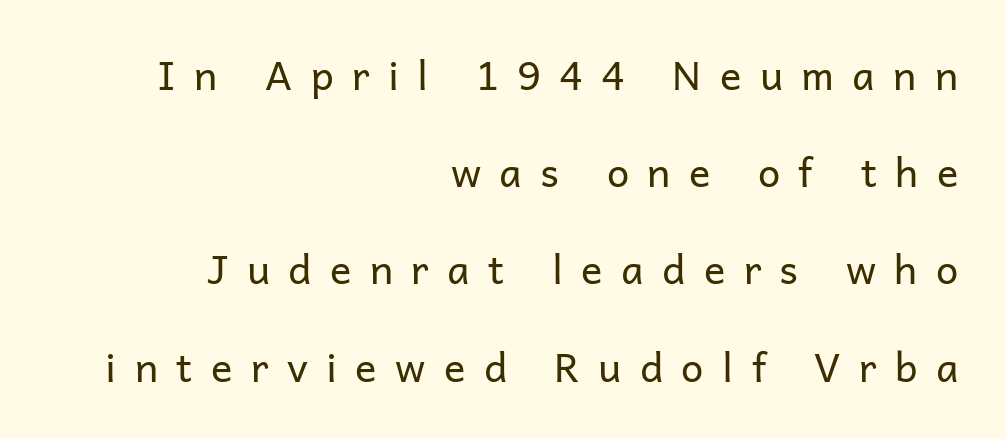
The image shows 40 px regular-weight sans-serif type, upright; set right-aligned, loose line spacing (2.43x), unusually wide letter spacing (+0.46 em), not underlined; low stroke contrast and a medium x-height.
